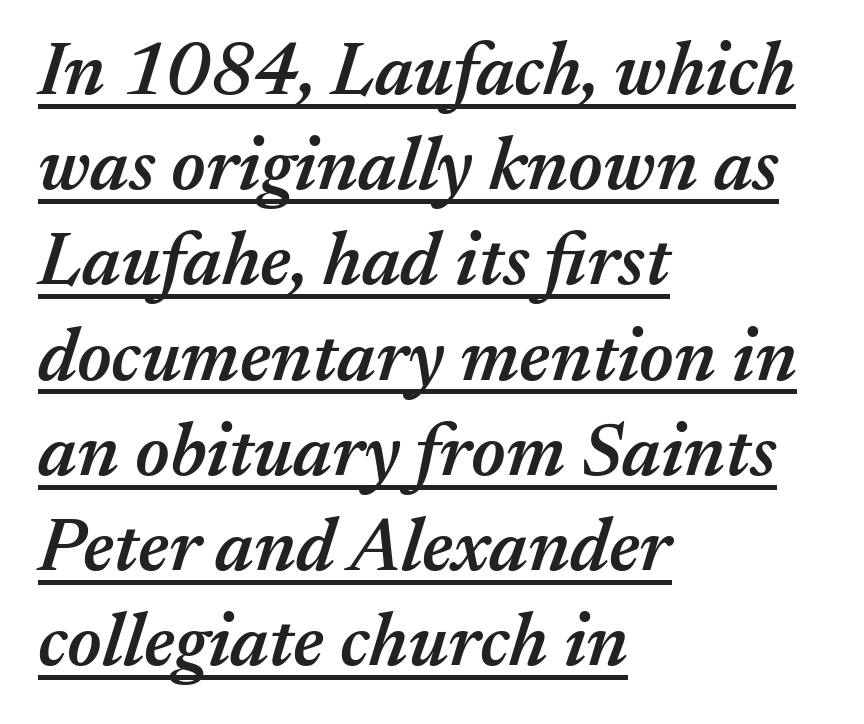
The image shows 75 px semibold type, italic (leaning right); set left-aligned, normal line spacing (1.27x), normal letter spacing, underlined; medium stroke contrast and a medium x-height.
